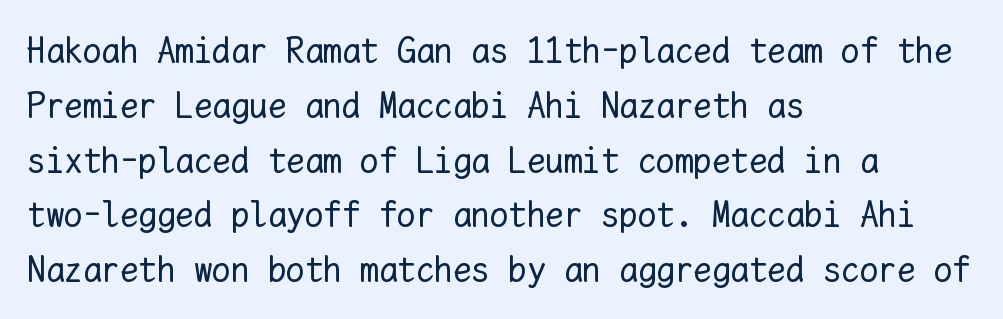
Heft: none added — not bold. Just letters on the line, the space beneath them empty. Every character sits straight up, as roman type does. Each letter, wide or thin by design, is forced into the same width here. Teacher's note: observe the even left margin — that is flush-left alignment. The rows are spaced the way most documents space them.
